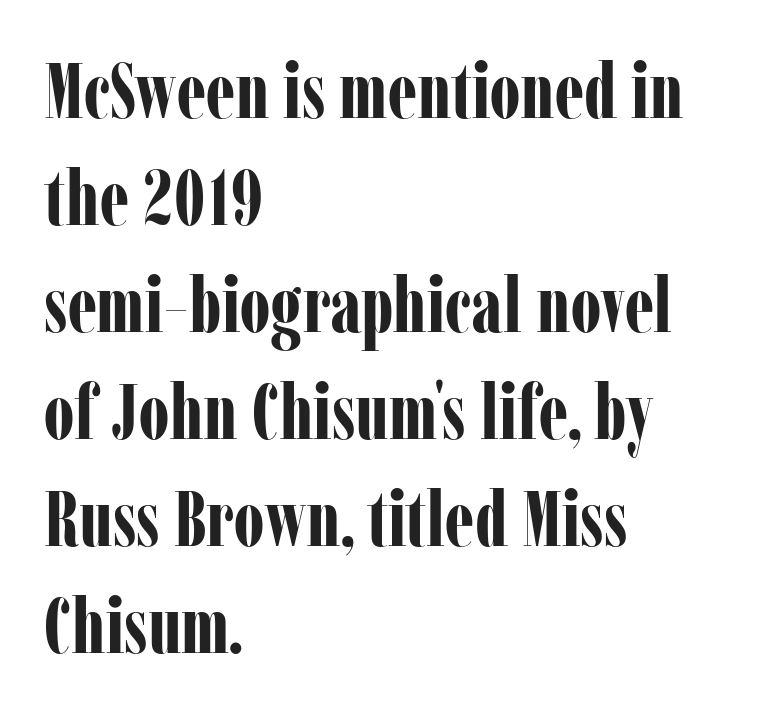
Q: Is the text bold? A: Yes.
Q: Is the text italic (slanted)? A: No, it is upright.
Q: Is the typeface a serif or a sans-serif typeface? A: Serif.
Q: Is the text underlined? A: No.
Q: How is the paragraph aligned? A: Left-aligned.
Q: Is the spacing between letters normal or unusually wide? A: Normal.
Q: Is the spacing between lines tight, normal or loose? A: Normal.
Q: Width (condensed, normal, or wide)? A: Condensed.
Q: Stroke contrast? A: Low.
Q: x-height? A: Medium.
Q: Monospaced? A: No.
